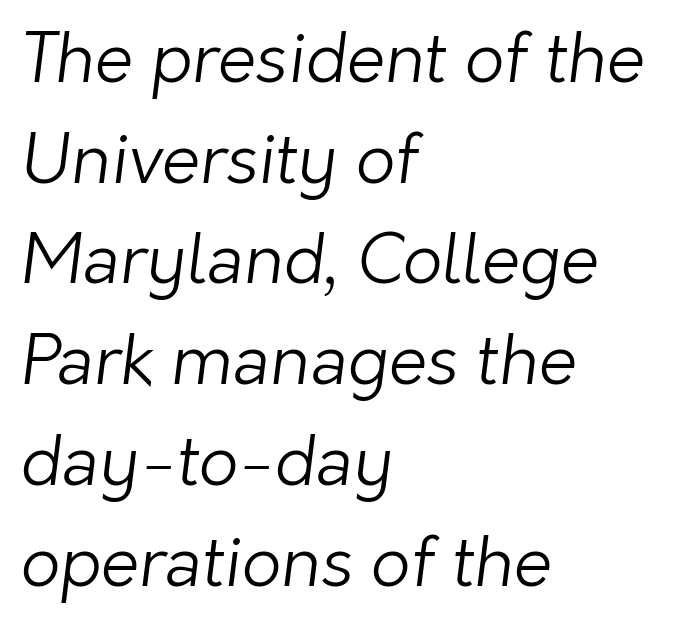
{"serif": "no", "bold": "no", "weight": "light", "width": "normal", "stroke_contrast": "low", "x_height": "medium", "monospaced": "no", "underline": "no", "align": "left", "line_spacing": "normal", "line_spacing_ratio": 1.46, "letter_spacing": "normal", "letter_spacing_em": 0.0, "glyph_px": 69}
